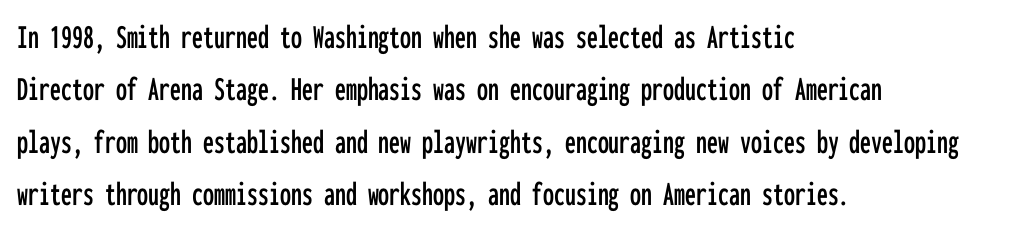
The image shows 35 px condensed sans-serif type, upright, monospaced; set left-aligned, normal line spacing (1.5x), normal letter spacing, not underlined; low stroke contrast and a medium x-height.
